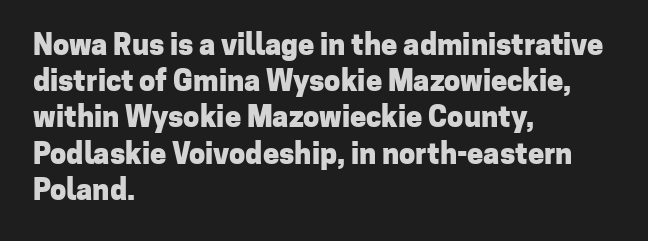
Q: Is the text bold? A: Yes.
Q: Is the text italic (slanted)? A: No, it is upright.
Q: Is the typeface a serif or a sans-serif typeface? A: Sans-serif.
Q: Is the text underlined? A: No.
Q: How is the paragraph aligned? A: Left-aligned.
Q: Is the spacing between letters normal or unusually wide? A: Normal.
Q: Is the spacing between lines tight, normal or loose? A: Normal.
Q: Width (condensed, normal, or wide)? A: Normal.
Q: Stroke contrast? A: Low.
Q: x-height? A: Medium.
Q: Monospaced? A: No.
